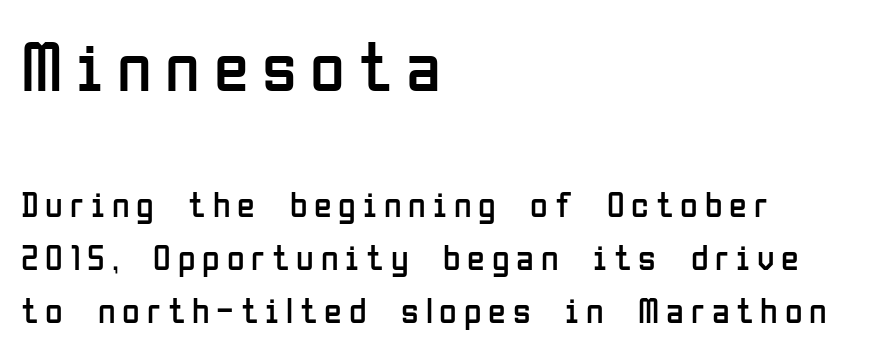
Q: Is the text bold? A: No.
Q: Is the text italic (slanted)? A: No, it is upright.
Q: Is the typeface a serif or a sans-serif typeface? A: Sans-serif.
Q: Is the text underlined? A: No.
Q: How is the paragraph aligned? A: Left-aligned.
Q: Is the spacing between lines tight, normal or loose? A: Normal.
Q: Which block of text is set in a larger size, the first (top) or the second (bottom)? A: The first (top) one.
Q: Width (condensed, normal, or wide)? A: Condensed.
Q: Stroke contrast? A: Low.
Q: x-height? A: Medium.
Q: Monospaced? A: No.
